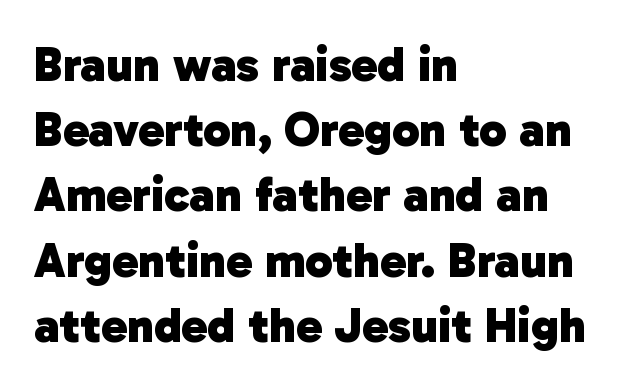
Q: Is the text bold? A: Yes.
Q: Is the typeface a serif or a sans-serif typeface? A: Sans-serif.
Q: Is the text underlined? A: No.
Q: How is the paragraph aligned? A: Left-aligned.
Q: Is the spacing between letters normal or unusually wide? A: Normal.
Q: Is the spacing between lines tight, normal or loose? A: Normal.
Q: Width (condensed, normal, or wide)? A: Normal.
Q: Stroke contrast? A: Low.
Q: x-height? A: Medium.
Q: Monospaced? A: No.
